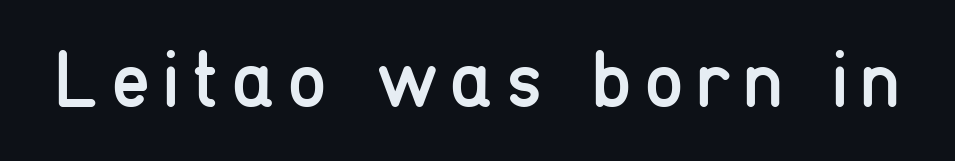
{"serif": "no", "italic": "no", "bold": "no", "weight": "regular", "width": "condensed", "stroke_contrast": "low", "x_height": "medium", "monospaced": "no", "underline": "no", "glyph_px": 80}
